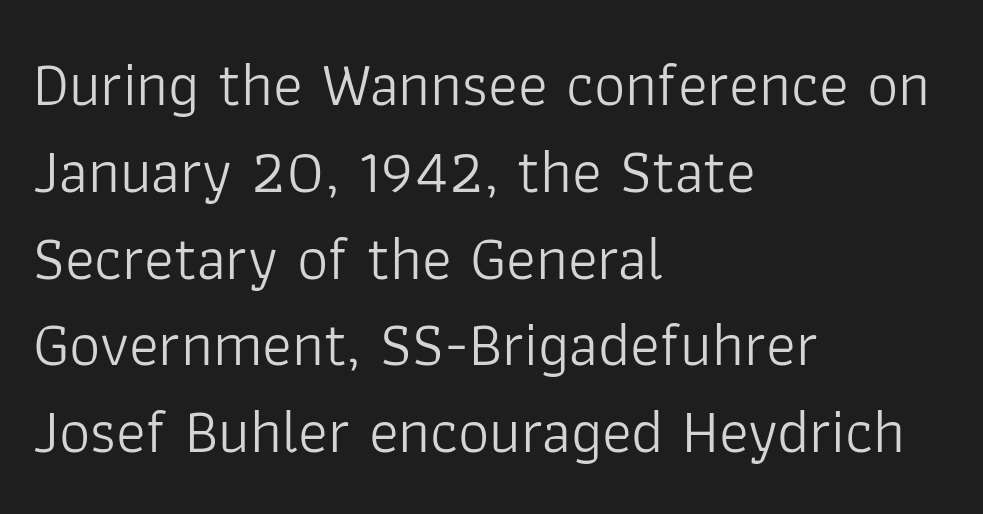
Teacher's note: observe the even left margin — that is flush-left alignment. Descenders hang freely into open space. These lines are rendered in a variable-pitch font. Is the type heavy? It reads as light-to-regular instead. Normally led — the rows are evenly, conventionally spaced. Stroke terminals: plain, sans-serif.
